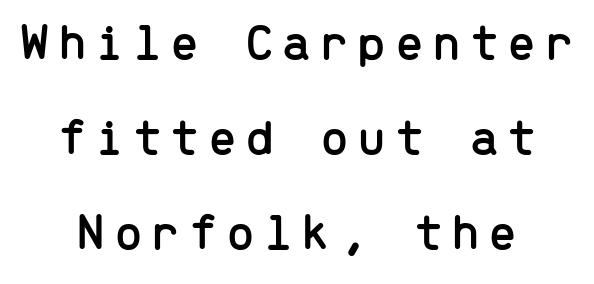
The strip under each line holds only bare page. If you folded the block vertically in half, each line would mirror itself in length. The passage shown is typed in a monospace face where columns stay perfectly aligned. The letters stand straight up with perfectly vertical stems.
